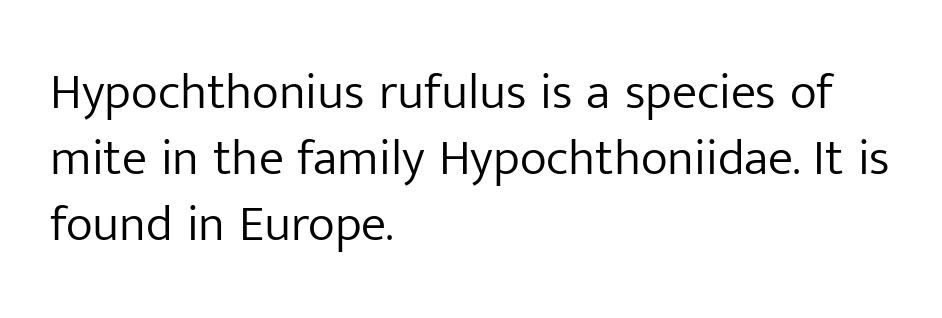
Line starts are locked; line ends wander. The space between consecutive lines is moderate. A typesetter would mark this as roman, not italic. The specimen omits any rule beneath the text block's lines. The type family on display is of the sans-serif kind.
